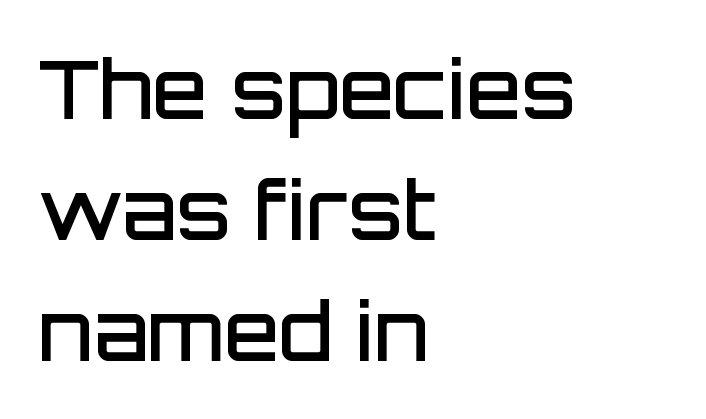
{"serif": "no", "italic": "no", "bold": "semi", "weight": "semibold", "width": "normal", "stroke_contrast": "low", "x_height": "large", "monospaced": "no", "underline": "no", "align": "left", "line_spacing": "normal", "line_spacing_ratio": 1.51, "letter_spacing": "normal", "letter_spacing_em": 0.0, "glyph_px": 80}
